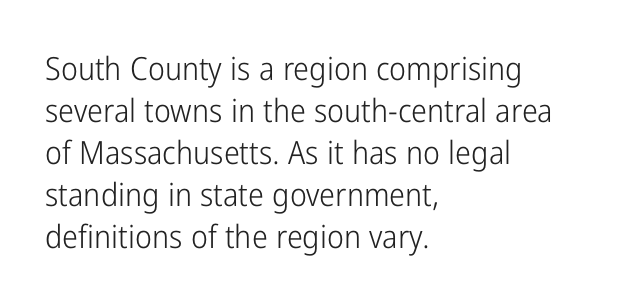
The image shows 32 px light, condensed sans-serif type, upright; set left-aligned, normal line spacing (1.31x), normal letter spacing, not underlined; low stroke contrast and a medium x-height.
